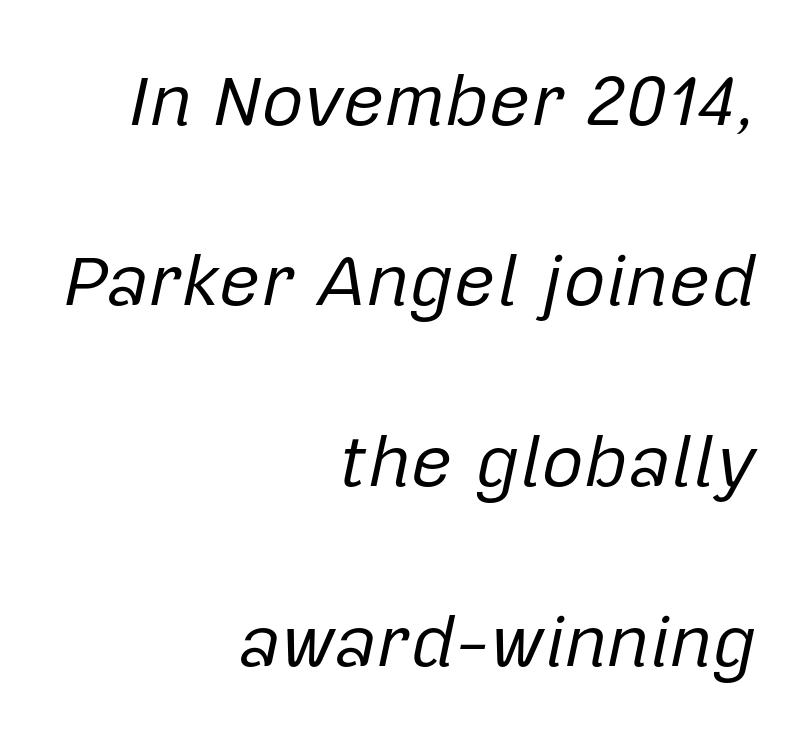
Q: Is the text bold? A: No.
Q: Is the text italic (slanted)? A: Yes, it leans right by about 12 degrees.
Q: Is the text underlined? A: No.
Q: How is the paragraph aligned? A: Right-aligned.
Q: Is the spacing between letters normal or unusually wide? A: Normal.
Q: Is the spacing between lines tight, normal or loose? A: Loose.
Q: Width (condensed, normal, or wide)? A: Normal.
Q: Stroke contrast? A: Low.
Q: x-height? A: Medium.
Q: Monospaced? A: No.
